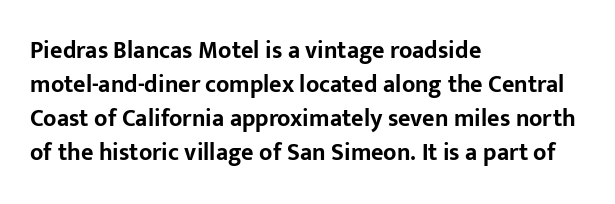
The image shows 24 px bold type, upright; set left-aligned, normal line spacing (1.42x), normal letter spacing, not underlined.
